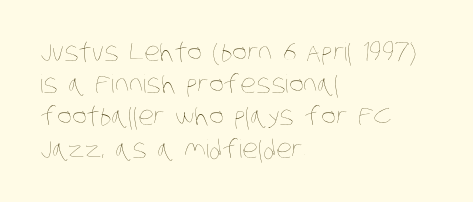
Vertical stems look standard width or narrower in stroke. Plain, unruled lines of type. How would I describe the line gaps? Plain and ordinary. The ragged edge is on the right, which tells us the setting is flush left. The letterforms sit shoulder to shoulder at normal distance.
